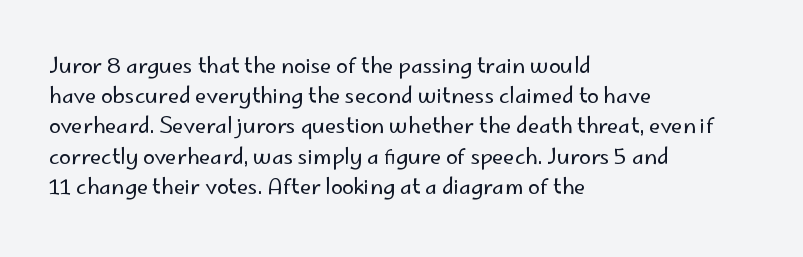
Q: Is the text bold? A: No.
Q: Is the text italic (slanted)? A: No, it is upright.
Q: Is the text underlined? A: No.
Q: How is the paragraph aligned? A: Left-aligned.
Q: Is the spacing between letters normal or unusually wide? A: Normal.
Q: Is the spacing between lines tight, normal or loose? A: Normal.
